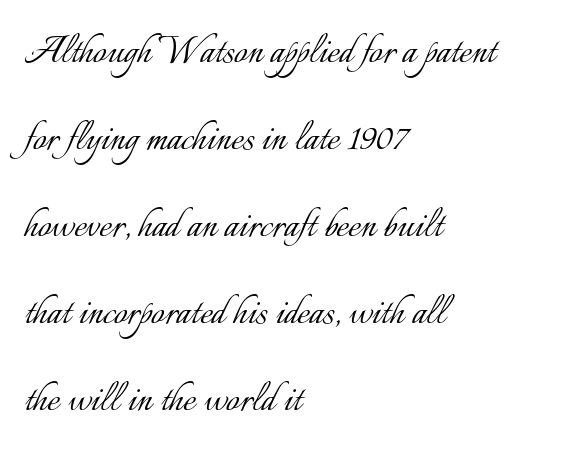
The letters advance in unequal steps, a hallmark of proportional type. Tracking here is standard; glyphs follow each other at the usual distance. Plain, unruled lines of type. Heft: none added — not bold.
